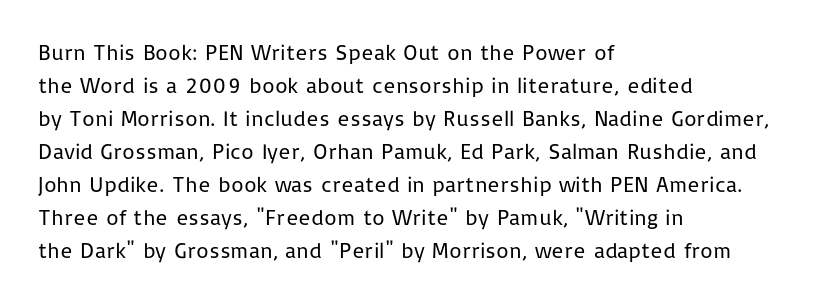
In terms of leading, this rendering sits right in the middle. Quick note: not italic, upright. Stems here are at most as thick as an everyday book face. Letter spacing: default.
